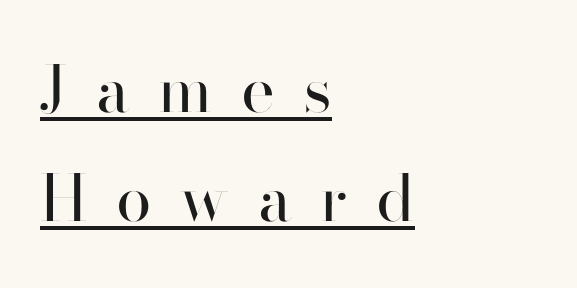
{"serif": "no", "italic": "no", "bold": "no", "weight": "regular", "width": "normal", "stroke_contrast": "high", "x_height": "small", "monospaced": "no", "underline": "yes", "align": "left", "line_spacing_ratio": 1.71, "letter_spacing": "wide", "letter_spacing_em": 0.45, "glyph_px": 64}
